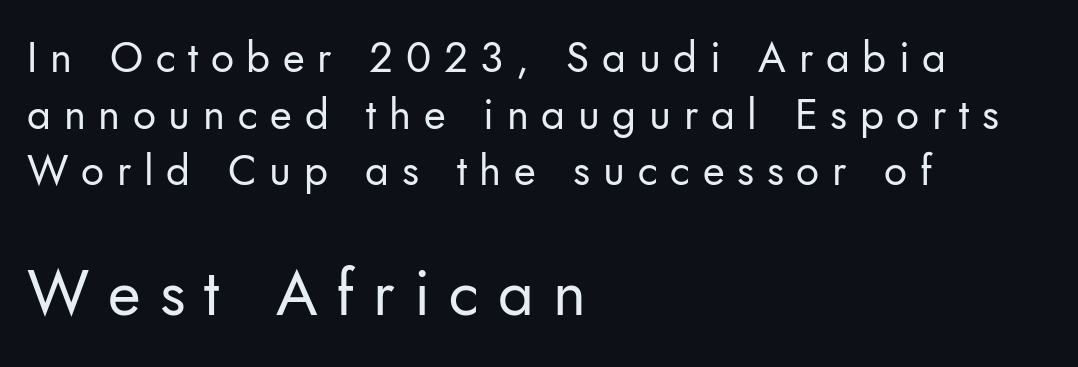
The image shows 63 px regular-weight sans-serif type, upright; set left-aligned, normal line spacing (1.35x), unusually wide letter spacing (+0.3 em), not underlined; the second (bottom) block is 1.5x larger; low stroke contrast and a small x-height.
